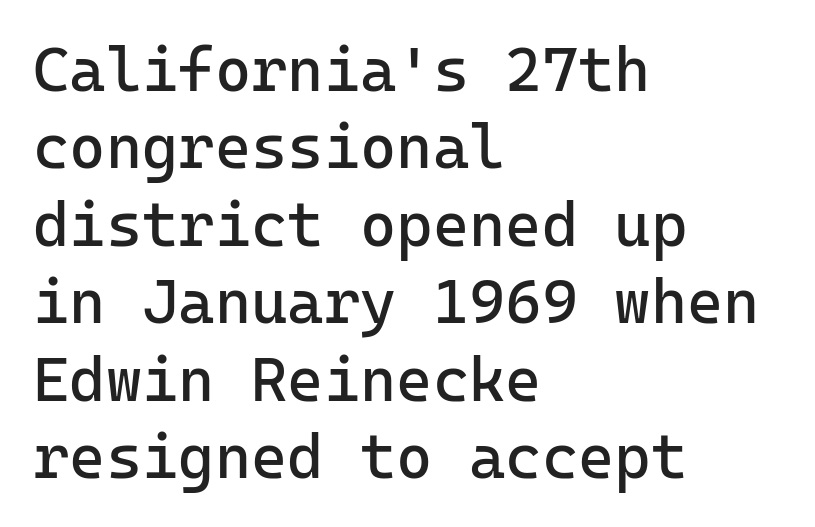
The image shows 62 px regular-weight sans-serif type, upright, monospaced; set left-aligned, normal line spacing (1.25x), normal letter spacing, not underlined; low stroke contrast and a medium x-height.
